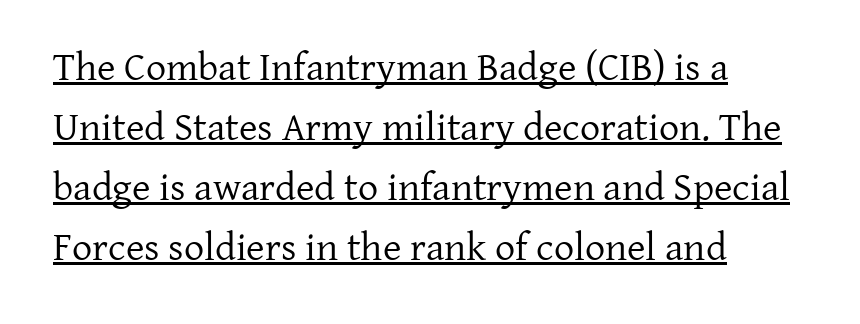
The image shows 40 px regular-weight serif type, upright; set left-aligned, normal line spacing (1.5x), normal letter spacing, underlined; low stroke contrast and a medium x-height.
